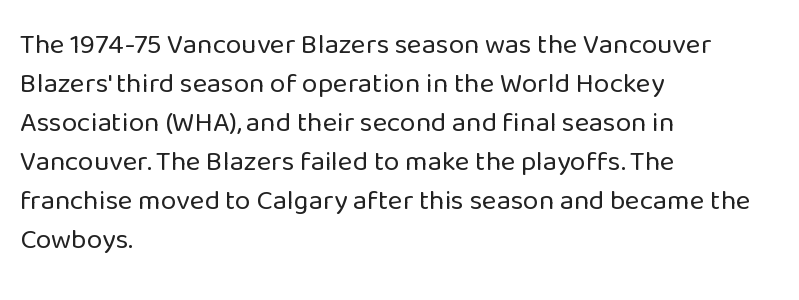
Q: Is the text bold? A: No.
Q: Is the text italic (slanted)? A: No, it is upright.
Q: Is the typeface a serif or a sans-serif typeface? A: Sans-serif.
Q: Is the text underlined? A: No.
Q: How is the paragraph aligned? A: Left-aligned.
Q: Is the spacing between letters normal or unusually wide? A: Normal.
Q: Is the spacing between lines tight, normal or loose? A: Normal.
Q: Width (condensed, normal, or wide)? A: Normal.
Q: Stroke contrast? A: Low.
Q: x-height? A: Medium.
Q: Monospaced? A: No.
